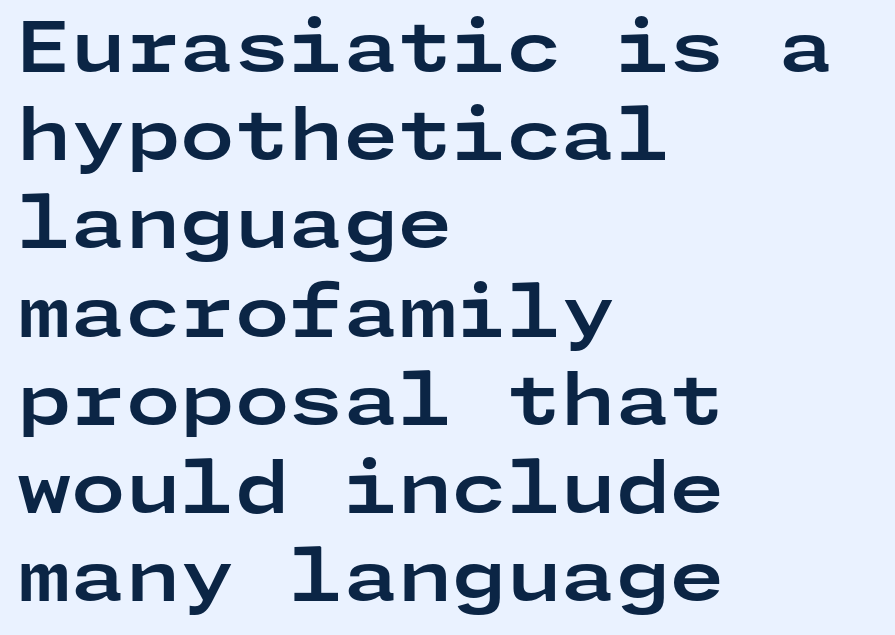
Each letter's strokes conclude bluntly, with no projecting serifs. Tracking here is standard; glyphs follow each other at the usual distance. The face used here has the dense, thick strokes of a bold. Designer's note — italics off, roman on.
